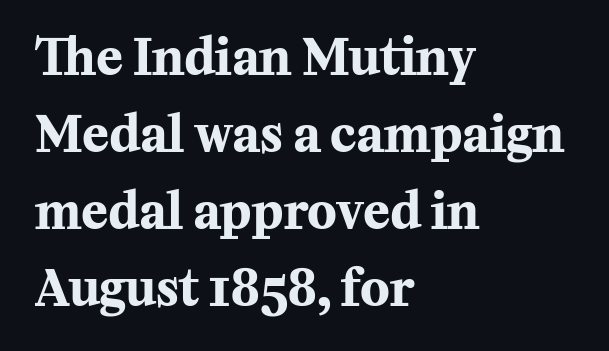
{"serif": "yes", "italic": "no", "bold": "yes", "weight": "bold", "width": "normal", "stroke_contrast": "medium", "x_height": "medium", "monospaced": "no", "underline": "no", "align": "left", "line_spacing": "normal", "line_spacing_ratio": 1.57, "letter_spacing": "normal", "letter_spacing_em": 0.0, "glyph_px": 49}
